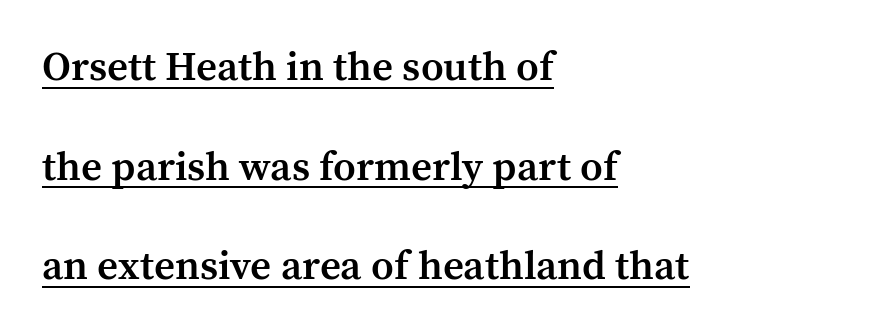
{"serif": "yes", "italic": "no", "bold": "semi", "weight": "semibold", "width": "normal", "stroke_contrast": "medium", "x_height": "medium", "monospaced": "no", "underline": "yes", "align": "left", "line_spacing": "loose", "line_spacing_ratio": 2.43, "letter_spacing": "normal", "letter_spacing_em": 0.0, "glyph_px": 41}
